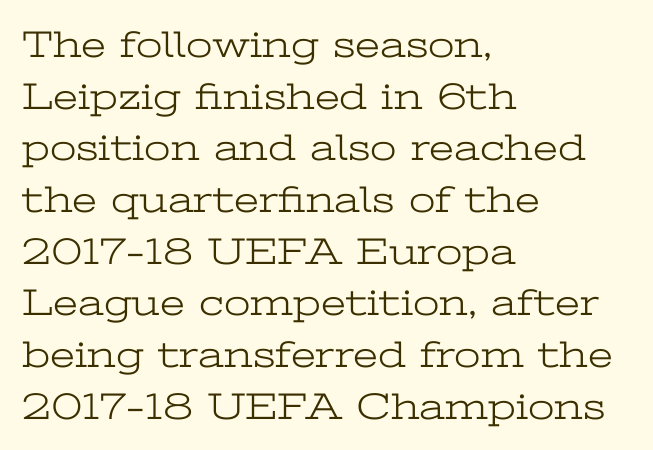
Words appear dense and cohesive because spacing is normal. A typesetter would mark this as roman, not italic. If you drew a ruler down the left edge, every line would touch it. You can tell from the footed stems that serif type was used. These lines sit exactly where default settings would place them.
